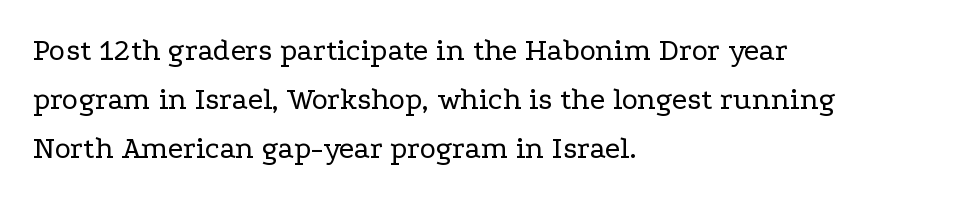
One glance says typical: line gaps are just what's usual. Do the characters align in a grid? No, the font is proportional. The passage is arranged the way most books set body copy — flush left. It's the straight-up-and-down kind of type. Unmarked baselines from the first word to the last.
